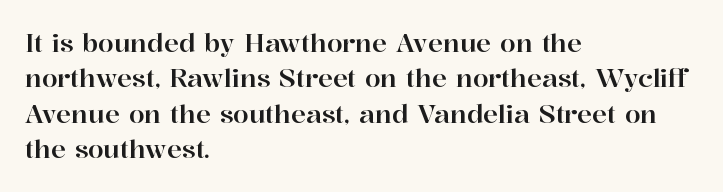
{"italic": "no", "underline": "no", "align": "left", "line_spacing": "normal", "line_spacing_ratio": 1.42, "letter_spacing": "normal", "letter_spacing_em": 0.0, "glyph_px": 25}
